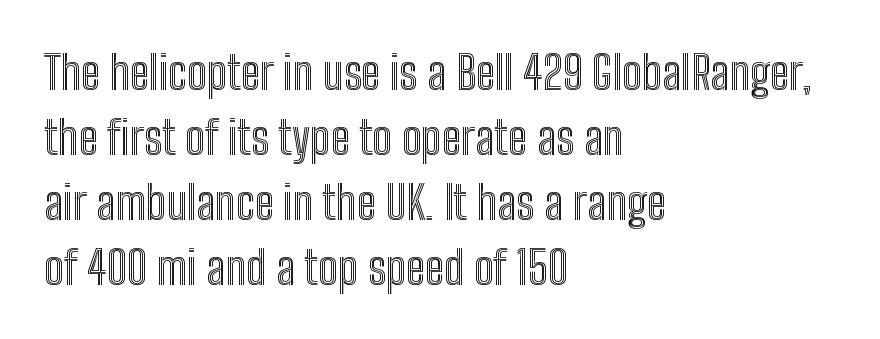
{"italic": "no", "width": "condensed", "x_height": "medium", "monospaced": "no", "underline": "no", "align": "left", "line_spacing": "normal", "line_spacing_ratio": 1.41, "letter_spacing": "normal", "letter_spacing_em": 0.0, "glyph_px": 46}
